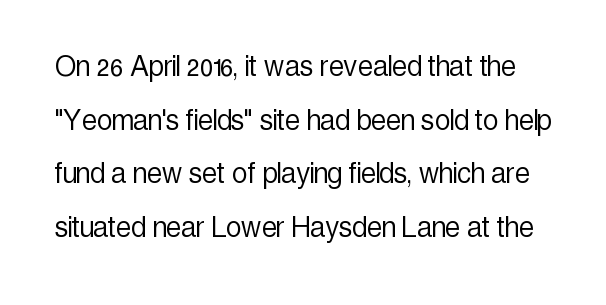
The image shows 34 px light, condensed sans-serif type, upright; set normal line spacing (1.58x), normal letter spacing, not underlined; a medium x-height.
